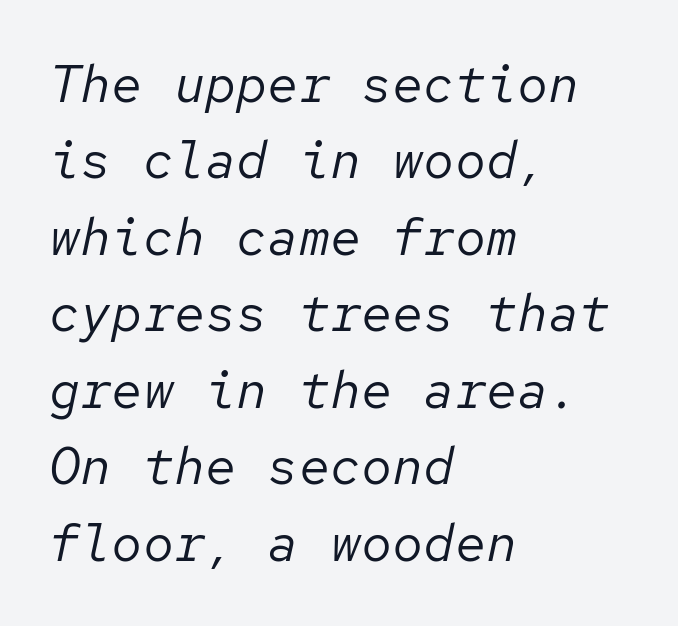
{"italic": "yes", "lean": "right", "slant_degrees": 12, "bold": "no", "weight": "regular", "width": "normal", "stroke_contrast": "low", "x_height": "medium", "monospaced": "yes", "underline": "no", "align": "left", "line_spacing": "normal", "line_spacing_ratio": 1.47, "letter_spacing": "normal", "letter_spacing_em": 0.0, "glyph_px": 52}
